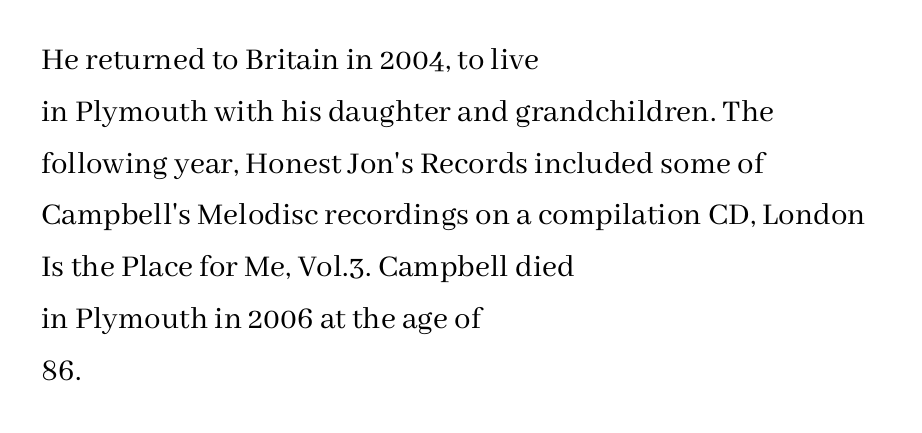
The image shows 33 px regular-weight serif type, upright; set left-aligned, normal line spacing (1.57x), normal letter spacing, not underlined; medium stroke contrast and a medium x-height.
